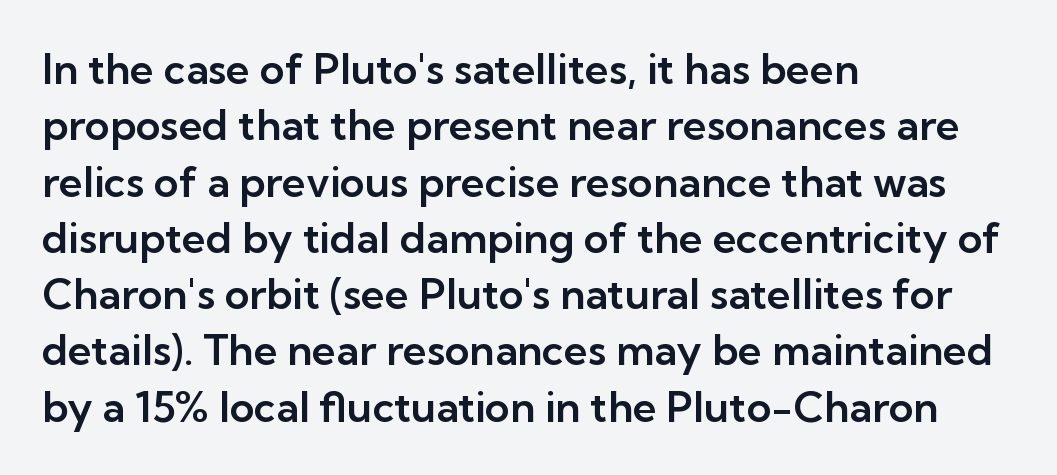
Q: Is the text italic (slanted)? A: No, it is upright.
Q: Is the typeface a serif or a sans-serif typeface? A: Sans-serif.
Q: Is the text underlined? A: No.
Q: How is the paragraph aligned? A: Left-aligned.
Q: Is the spacing between letters normal or unusually wide? A: Normal.
Q: Is the spacing between lines tight, normal or loose? A: Normal.
Q: Width (condensed, normal, or wide)? A: Normal.
Q: Stroke contrast? A: Low.
Q: x-height? A: Medium.
Q: Monospaced? A: No.
